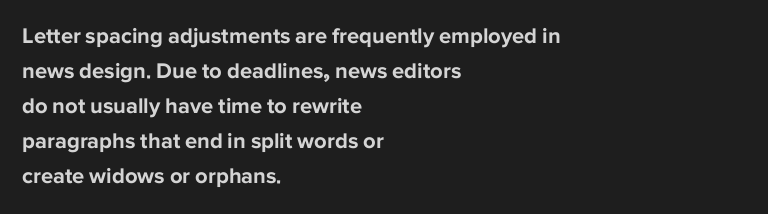
Horizontal bands of white between lines are of average thickness. The rendering keeps characters at their native spacing. Line beginnings align vertically; line endings do not. The font is running at its bold setting. No italicization has been applied; the sample stays upright.
